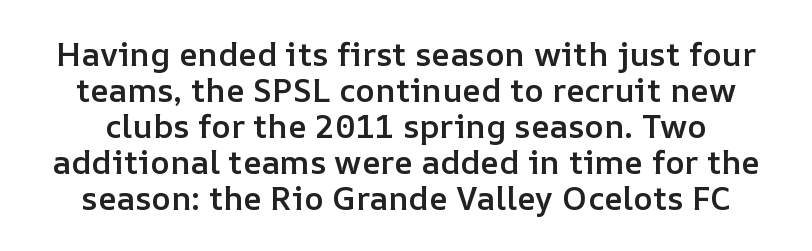
{"italic": "no", "bold": "semi", "weight": "semibold", "width": "normal", "stroke_contrast": "low", "x_height": "medium", "monospaced": "no", "underline": "no", "line_spacing": "tight", "line_spacing_ratio": 1.09, "letter_spacing": "normal", "letter_spacing_em": 0.0, "glyph_px": 33}
